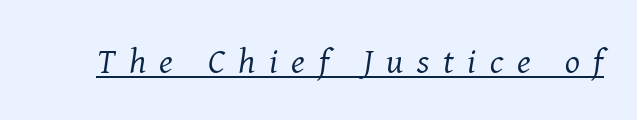
Q: Is the text bold? A: No.
Q: Is the text italic (slanted)? A: Yes, it leans right by about 8 degrees.
Q: Is the typeface a serif or a sans-serif typeface? A: Serif.
Q: Is the text underlined? A: Yes.
Q: Is the spacing between letters normal or unusually wide? A: Unusually wide.
Q: Width (condensed, normal, or wide)? A: Normal.
Q: Stroke contrast? A: Medium.
Q: x-height? A: Medium.
Q: Monospaced? A: No.
